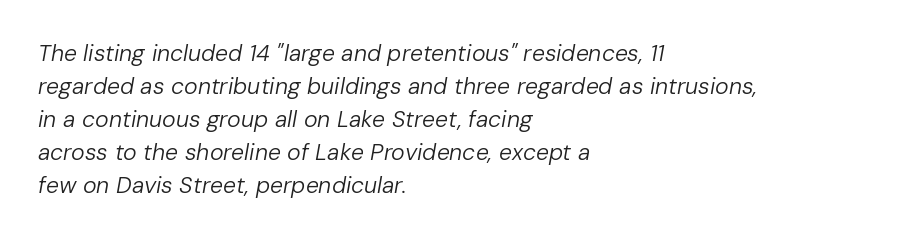
The image shows 23 px text type, italic (leaning right); set left-aligned, normal line spacing (1.44x), normal letter spacing, not underlined.
